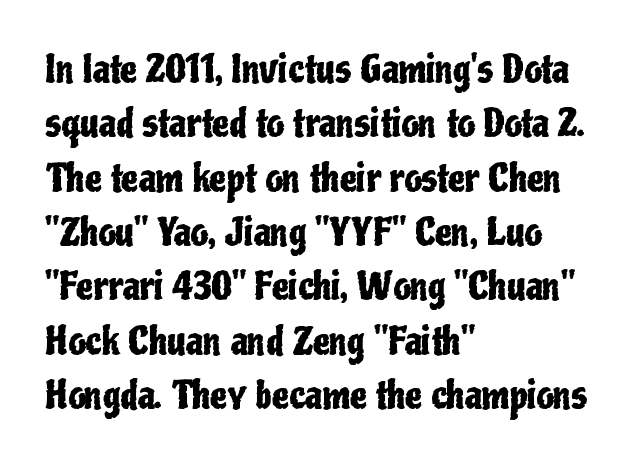
Q: Is the text italic (slanted)? A: No, it is upright.
Q: Is the typeface a serif or a sans-serif typeface? A: Sans-serif.
Q: Is the text underlined? A: No.
Q: How is the paragraph aligned? A: Left-aligned.
Q: Is the spacing between letters normal or unusually wide? A: Normal.
Q: Is the spacing between lines tight, normal or loose? A: Normal.
Q: Width (condensed, normal, or wide)? A: Condensed.
Q: Stroke contrast? A: Low.
Q: x-height? A: Medium.
Q: Monospaced? A: No.
